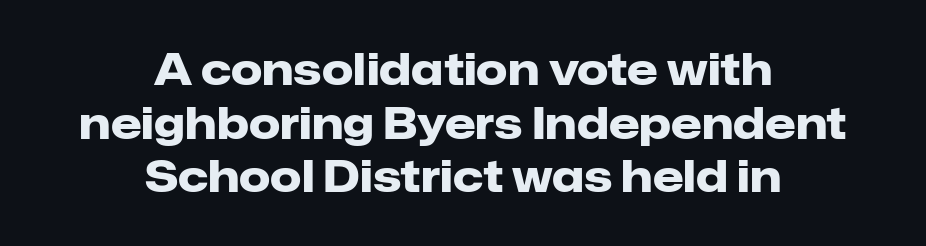
A clean baseline with only descenders dipping below it. Check where the strokes stop: nothing finishes them off — pure sans. These lines are centered, leaving both edges ragged. The line texture is even and compact thanks to regular tracking. Vertical strokes here are truly vertical.
